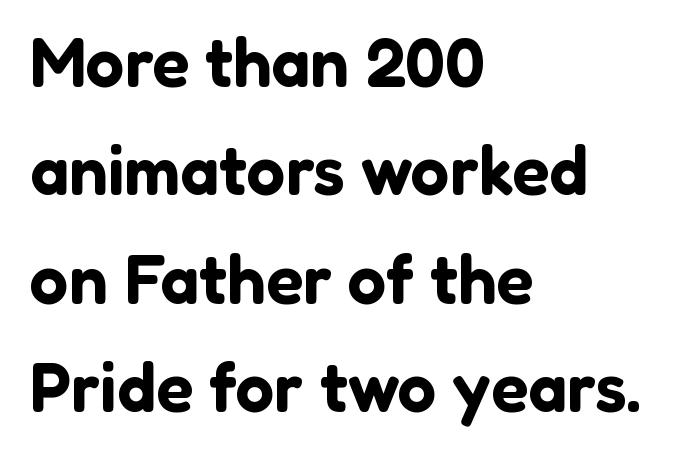
The image shows 69 px sans-serif type, upright; set left-aligned, normal line spacing (1.57x), normal letter spacing, not underlined; low stroke contrast and a medium x-height.
